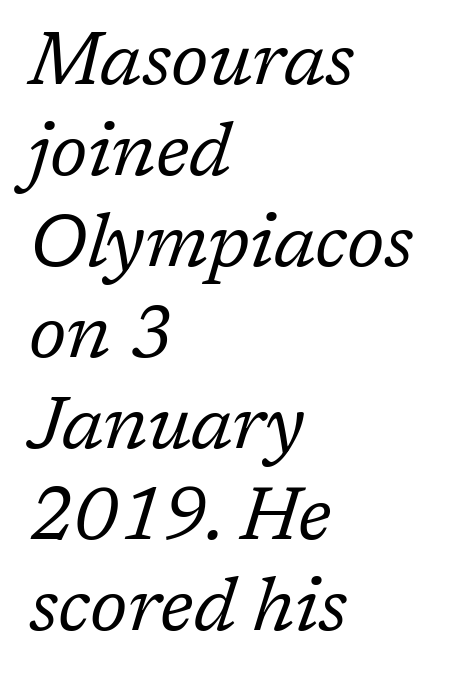
{"serif": "yes", "italic": "yes", "lean": "right", "slant_degrees": 17, "bold": "no", "weight": "regular", "width": "normal", "stroke_contrast": "low", "x_height": "medium", "monospaced": "no", "underline": "no", "align": "left", "line_spacing_ratio": 1.23, "letter_spacing": "normal", "letter_spacing_em": 0.0, "glyph_px": 74}
